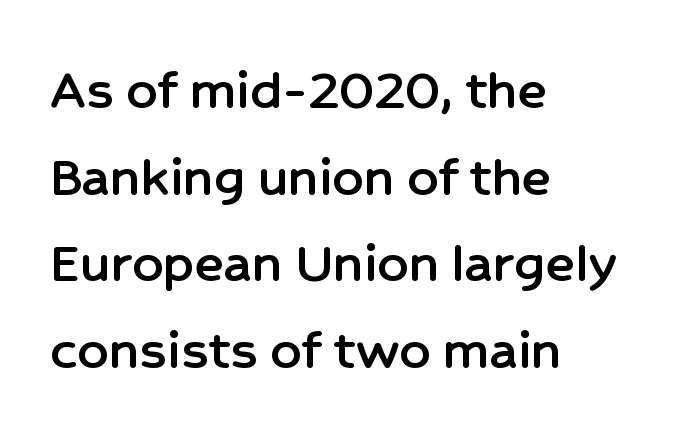
{"serif": "no", "italic": "no", "width": "normal", "stroke_contrast": "low", "x_height": "medium", "monospaced": "no", "underline": "no", "align": "left", "line_spacing": "normal", "line_spacing_ratio": 1.42, "letter_spacing": "normal", "letter_spacing_em": 0.0, "glyph_px": 61}
